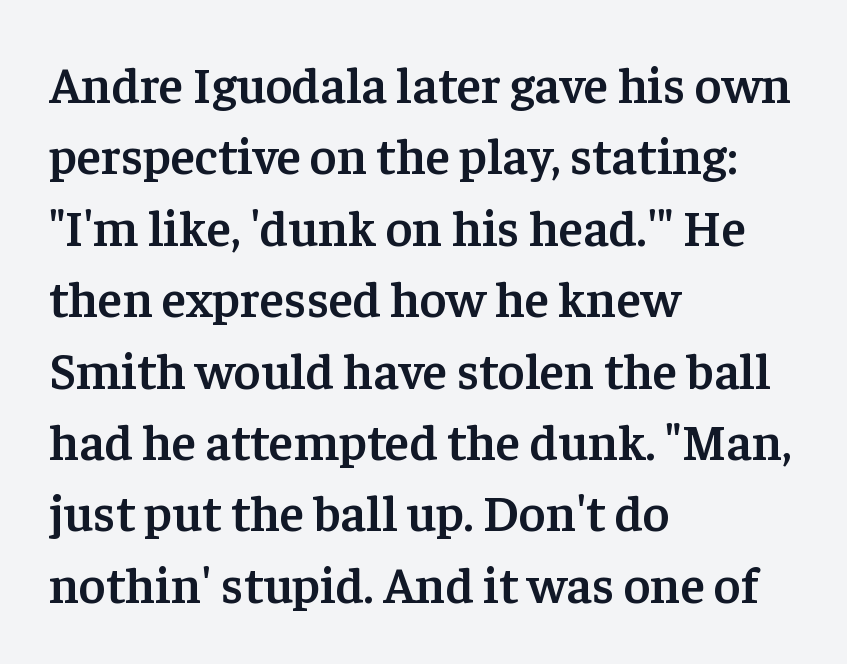
Character widths vary here, with narrow letters taking less room than wide ones. Casual observation: everything's shoved over to the left. Reading down the column, the eye jumps a familiar distance to each next line. A clean baseline with only descenders dipping below it. The tracking reads as untouched default to a designer's eye.
